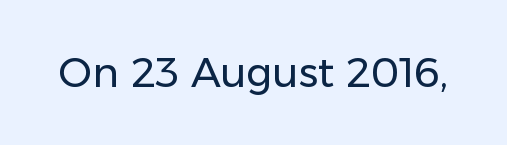
Q: Is the text bold? A: No.
Q: Is the text italic (slanted)? A: No, it is upright.
Q: Is the typeface a serif or a sans-serif typeface? A: Sans-serif.
Q: Is the text underlined? A: No.
Q: Is the spacing between letters normal or unusually wide? A: Normal.
Q: Width (condensed, normal, or wide)? A: Normal.
Q: Stroke contrast? A: Low.
Q: x-height? A: Medium.
Q: Monospaced? A: No.
